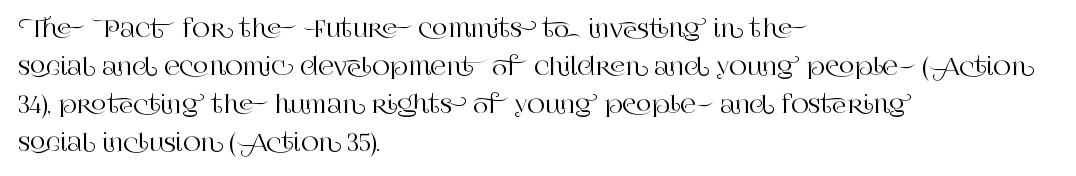
Q: Is the text italic (slanted)? A: No, it is upright.
Q: Is the text underlined? A: No.
Q: How is the paragraph aligned? A: Left-aligned.
Q: Is the spacing between letters normal or unusually wide? A: Normal.
Q: Is the spacing between lines tight, normal or loose? A: Normal.
